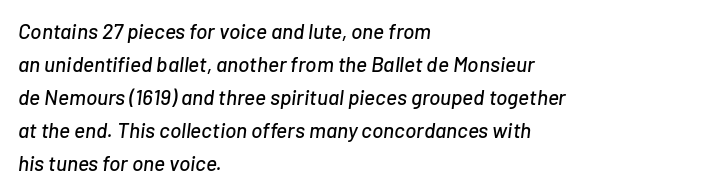
The image shows 21 px text type, italic (leaning right); set left-aligned, normal line spacing (1.57x), normal letter spacing, not underlined.
